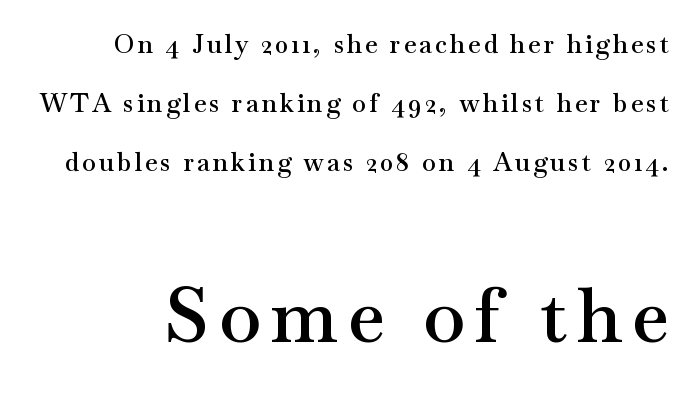
{"serif": "yes", "italic": "no", "bold": "semi", "weight": "semibold", "width": "wide", "stroke_contrast": "medium", "x_height": "small", "monospaced": "no", "underline": "no", "line_spacing": "loose", "line_spacing_ratio": 2.36, "larger_block": "second", "size_ratio": 3.04, "glyph_px": 76}
